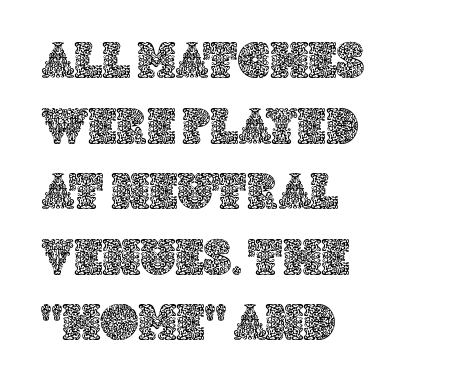
Q: Is the text italic (slanted)? A: No, it is upright.
Q: Is the text underlined? A: No.
Q: How is the paragraph aligned? A: Left-aligned.
Q: Is the spacing between letters normal or unusually wide? A: Normal.
Q: Is the spacing between lines tight, normal or loose? A: Normal.
Q: Width (condensed, normal, or wide)? A: Normal.
Q: x-height? A: Large.
Q: Monospaced? A: No.
